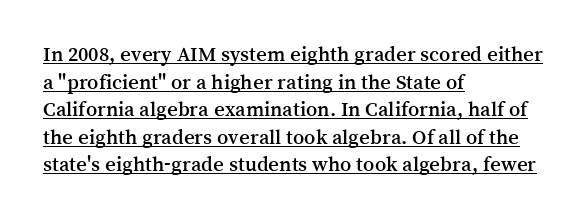
Descenders here cross a horizontal rule under the line. Is there any slant? The stems are plumb. The space between consecutive lines is moderate. Alignment: flush left. A typesetter would call this zero additional tracking.
